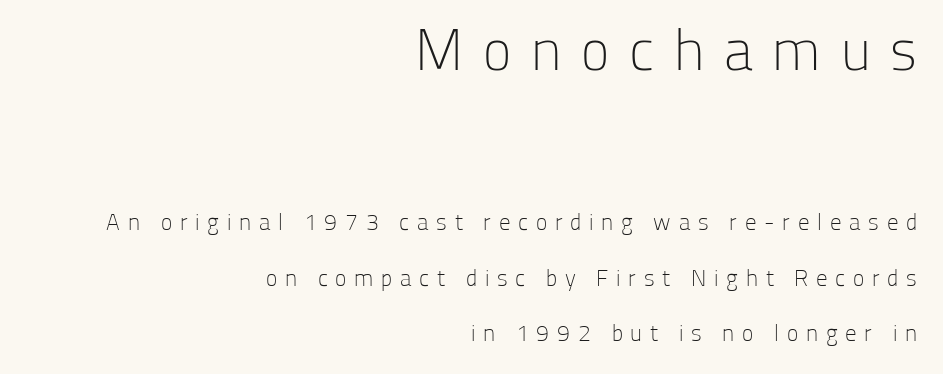
{"serif": "no", "italic": "no", "bold": "no", "weight": "light", "width": "normal", "stroke_contrast": "low", "x_height": "medium", "monospaced": "no", "underline": "no", "align": "right", "line_spacing": "loose", "line_spacing_ratio": 2.41, "letter_spacing": "wide", "letter_spacing_em": 0.34, "larger_block": "first", "size_ratio": 2.52, "glyph_px": 58}
